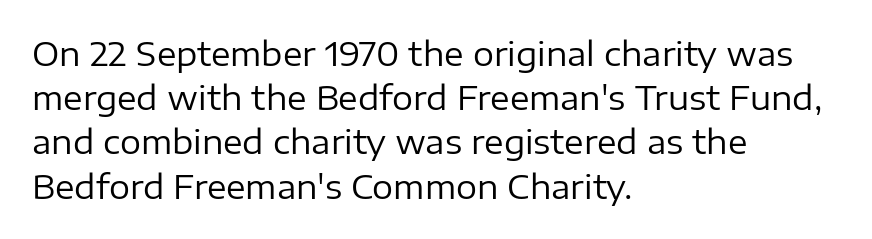
{"serif": "no", "italic": "no", "bold": "no", "weight": "regular", "width": "normal", "stroke_contrast": "low", "x_height": "medium", "monospaced": "no", "underline": "no", "align": "left", "line_spacing": "normal", "line_spacing_ratio": 1.34, "letter_spacing": "normal", "letter_spacing_em": 0.0, "glyph_px": 33}
